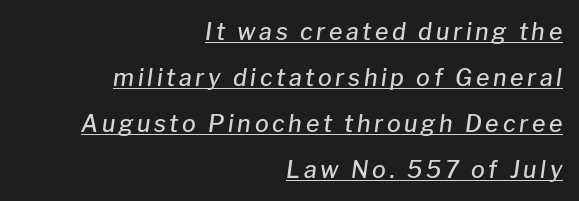
{"italic": "yes", "lean": "right", "slant_degrees": 8, "bold": "semi", "underline": "yes", "align": "right", "line_spacing": "loose", "line_spacing_ratio": 2.0, "glyph_px": 23}
